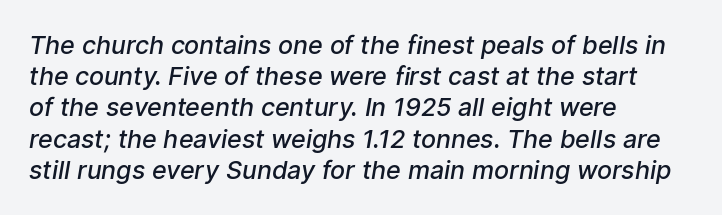
The image shows 25 px text type; set left-aligned, normal line spacing (1.25x), normal letter spacing, not underlined.
